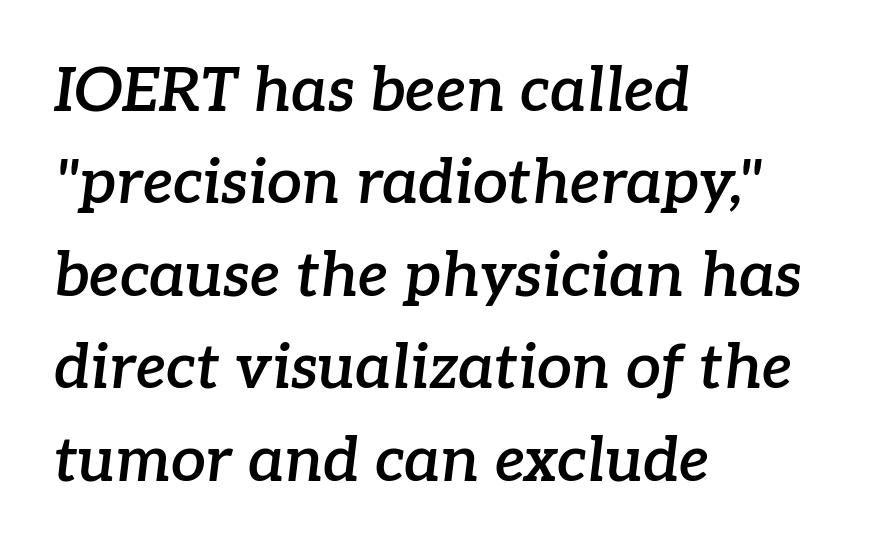
Q: Is the text bold? A: Semi-bold.
Q: Is the text italic (slanted)? A: Yes, it leans right by about 7 degrees.
Q: Is the typeface a serif or a sans-serif typeface? A: Serif.
Q: Is the text underlined? A: No.
Q: How is the paragraph aligned? A: Left-aligned.
Q: Is the spacing between letters normal or unusually wide? A: Normal.
Q: Is the spacing between lines tight, normal or loose? A: Normal.
Q: Width (condensed, normal, or wide)? A: Normal.
Q: Stroke contrast? A: Low.
Q: x-height? A: Medium.
Q: Monospaced? A: No.
